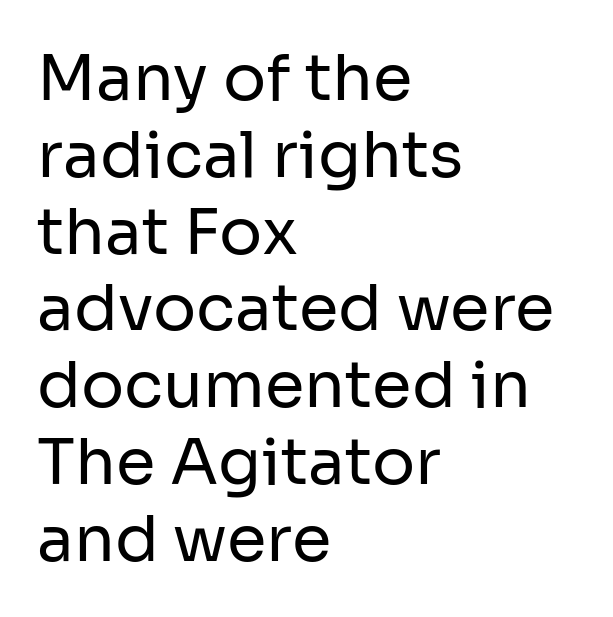
Q: Is the text bold? A: No.
Q: Is the text italic (slanted)? A: No, it is upright.
Q: Is the typeface a serif or a sans-serif typeface? A: Sans-serif.
Q: Is the text underlined? A: No.
Q: How is the paragraph aligned? A: Left-aligned.
Q: Is the spacing between letters normal or unusually wide? A: Normal.
Q: Width (condensed, normal, or wide)? A: Normal.
Q: Stroke contrast? A: Low.
Q: x-height? A: Medium.
Q: Monospaced? A: No.
